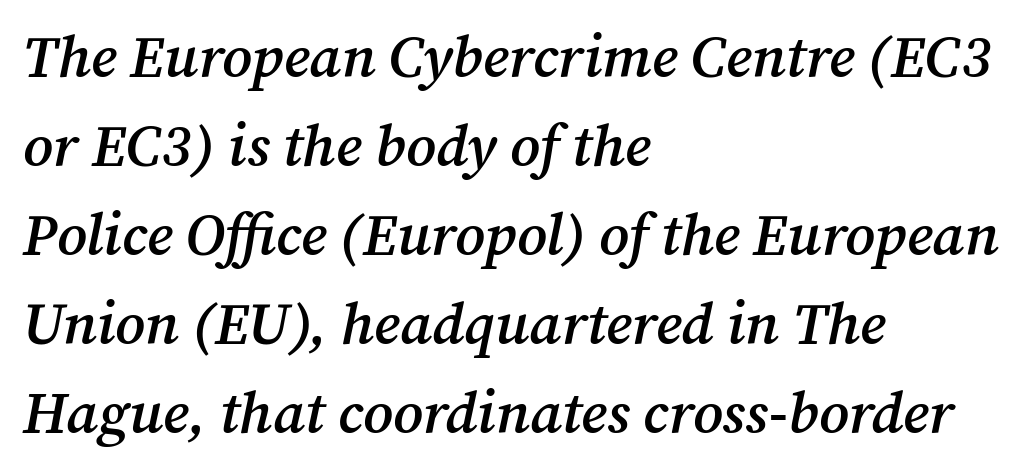
{"serif": "yes", "italic": "yes", "lean": "right", "slant_degrees": 12, "bold": "semi", "weight": "semibold", "width": "normal", "stroke_contrast": "medium", "x_height": "medium", "monospaced": "no", "underline": "no", "align": "left", "line_spacing": "normal", "line_spacing_ratio": 1.51, "letter_spacing": "normal", "letter_spacing_em": 0.0, "glyph_px": 59}
